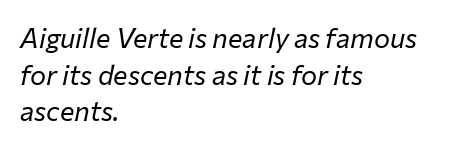
The image shows 27 px text type, italic (leaning right); set left-aligned, normal line spacing (1.36x), normal letter spacing, not underlined.
